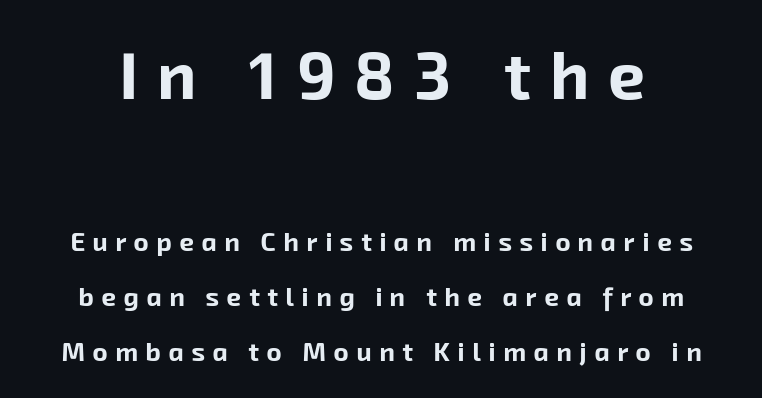
Think of a printed novel: that variable character pitch is what you see here. How are the letters spaced? Widely, with obvious added tracking. Compared with an ordinary text face, these strokes are far heavier — a full bold. Reading down the column, the eye jumps a long way to each next line.
